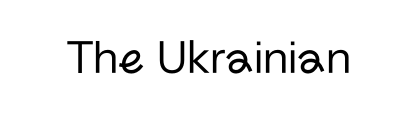
The image shows 48 px regular-weight sans-serif type, upright; set normal letter spacing, not underlined; low stroke contrast and a medium x-height.
